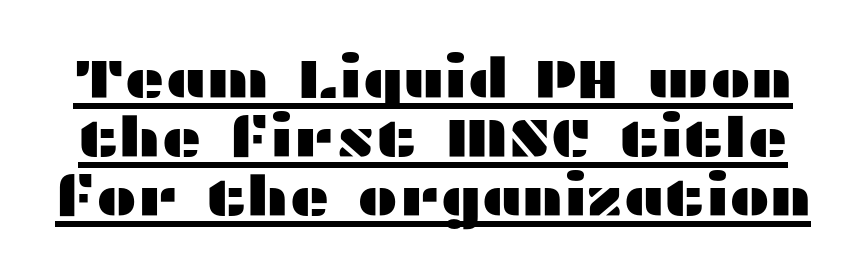
Very little white space separates one row of letters from the next. Words appear dense and cohesive because spacing is normal. These lines are composed in type without serifs. Each line of the rendering has a horizontal stroke beneath the glyphs. Proportional: the letters do not fall into vertical columns.
